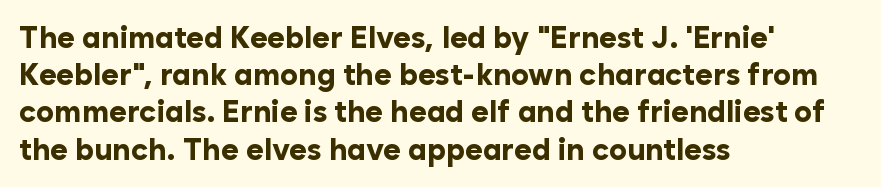
Q: Is the text bold? A: Yes.
Q: Is the text italic (slanted)? A: No, it is upright.
Q: Is the typeface a serif or a sans-serif typeface? A: Sans-serif.
Q: Is the text underlined? A: No.
Q: How is the paragraph aligned? A: Left-aligned.
Q: Is the spacing between letters normal or unusually wide? A: Normal.
Q: Width (condensed, normal, or wide)? A: Normal.
Q: Stroke contrast? A: Low.
Q: x-height? A: Medium.
Q: Monospaced? A: No.
